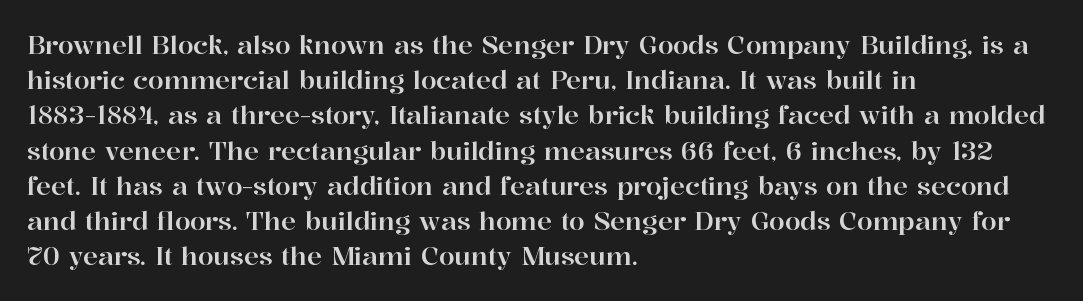
{"italic": "no", "underline": "no", "align": "left", "line_spacing": "normal", "line_spacing_ratio": 1.41, "letter_spacing": "normal", "letter_spacing_em": 0.0, "glyph_px": 25}
